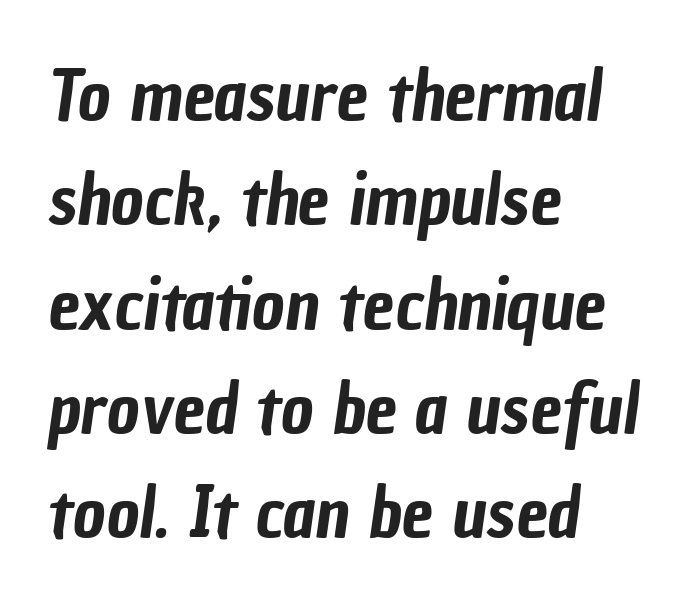
The image shows 71 px condensed sans-serif type; set left-aligned, normal line spacing (1.47x), normal letter spacing, not underlined; low stroke contrast and a medium x-height.
